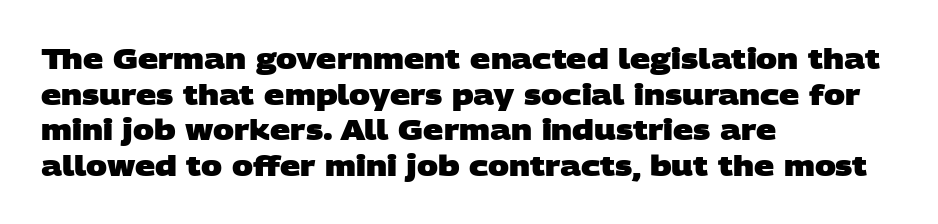
Q: Is the text bold? A: Yes.
Q: Is the typeface a serif or a sans-serif typeface? A: Sans-serif.
Q: Is the text underlined? A: No.
Q: How is the paragraph aligned? A: Left-aligned.
Q: Is the spacing between letters normal or unusually wide? A: Normal.
Q: Is the spacing between lines tight, normal or loose? A: Normal.
Q: Width (condensed, normal, or wide)? A: Wide.
Q: Stroke contrast? A: Low.
Q: x-height? A: Large.
Q: Monospaced? A: No.
